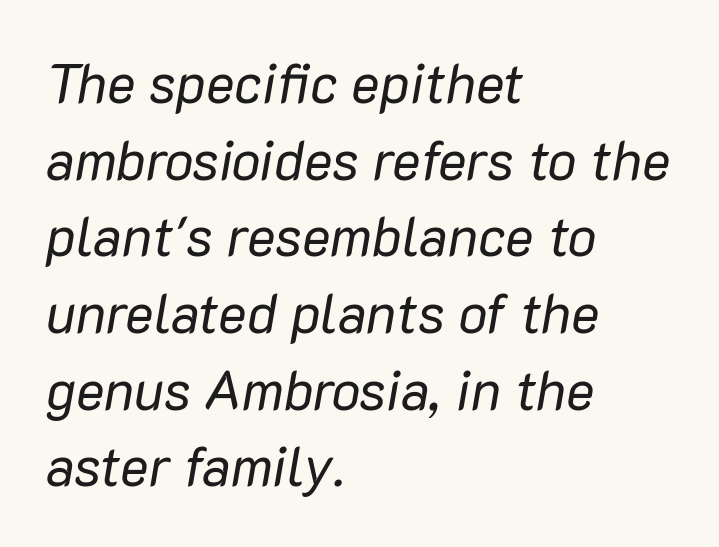
The passage is arranged the way most books set body copy — flush left. Line spacing here is normal. The text carries the slant typical of an italic or oblique font. The strokes carry an ordinary text weight at most. Do the characters align in a grid? No, the font is proportional. Anything drawn beneath the words? Only blank space.
